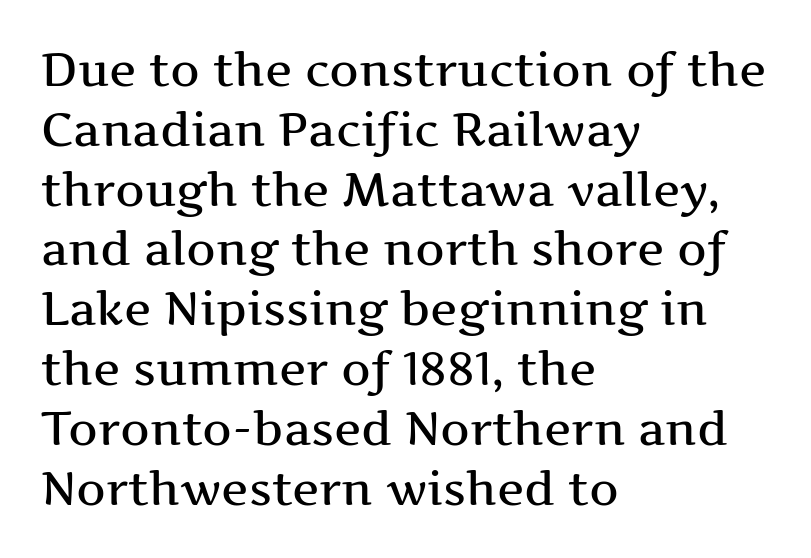
Q: Is the text italic (slanted)? A: No, it is upright.
Q: Is the typeface a serif or a sans-serif typeface? A: Serif.
Q: Is the text underlined? A: No.
Q: How is the paragraph aligned? A: Left-aligned.
Q: Is the spacing between letters normal or unusually wide? A: Normal.
Q: Is the spacing between lines tight, normal or loose? A: Normal.
Q: Width (condensed, normal, or wide)? A: Wide.
Q: Stroke contrast? A: Medium.
Q: x-height? A: Medium.
Q: Monospaced? A: No.
